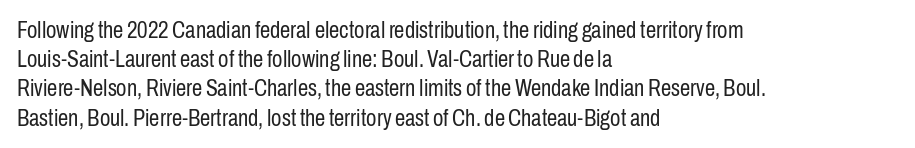
Q: Is the text bold? A: No.
Q: Is the text italic (slanted)? A: No, it is upright.
Q: Is the text underlined? A: No.
Q: How is the paragraph aligned? A: Left-aligned.
Q: Is the spacing between letters normal or unusually wide? A: Normal.
Q: Is the spacing between lines tight, normal or loose? A: Normal.
